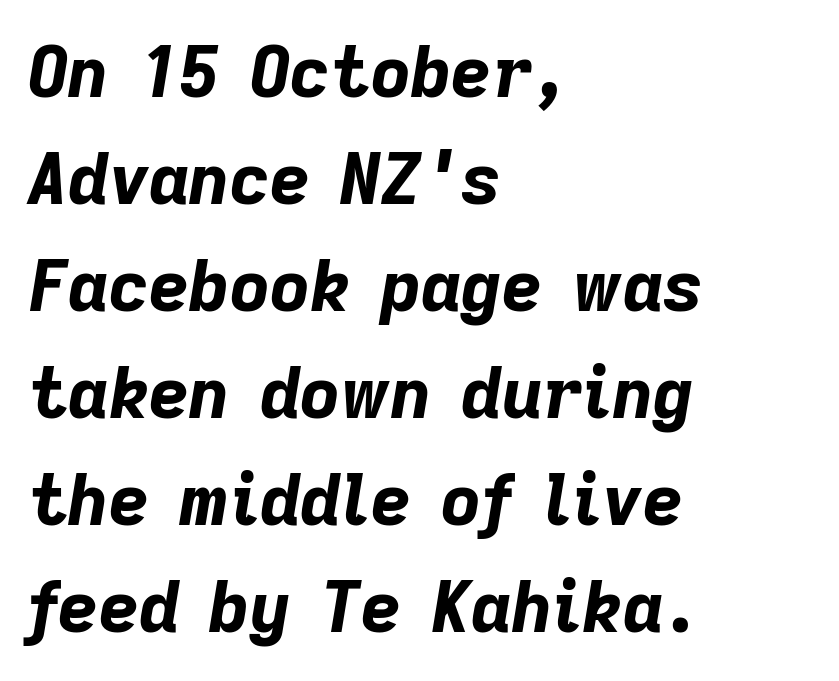
{"italic": "yes", "lean": "right", "slant_degrees": 9, "bold": "yes", "weight": "bold", "width": "normal", "stroke_contrast": "low", "x_height": "medium", "monospaced": "no", "underline": "no", "align": "left", "line_spacing": "normal", "line_spacing_ratio": 1.53, "letter_spacing": "normal", "letter_spacing_em": 0.0, "glyph_px": 70}
